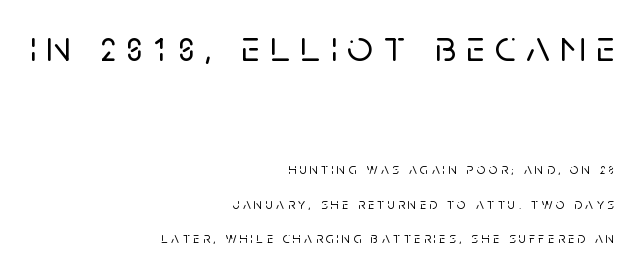
Q: Is the text italic (slanted)? A: No, it is upright.
Q: Is the typeface a serif or a sans-serif typeface? A: Sans-serif.
Q: Is the text underlined? A: No.
Q: How is the paragraph aligned? A: Right-aligned.
Q: Is the spacing between letters normal or unusually wide? A: Unusually wide.
Q: Is the spacing between lines tight, normal or loose? A: Loose.
Q: Which block of text is set in a larger size, the first (top) or the second (bottom)? A: The first (top) one.
Q: Width (condensed, normal, or wide)? A: Normal.
Q: Stroke contrast? A: Low.
Q: x-height? A: Large.
Q: Monospaced? A: No.
